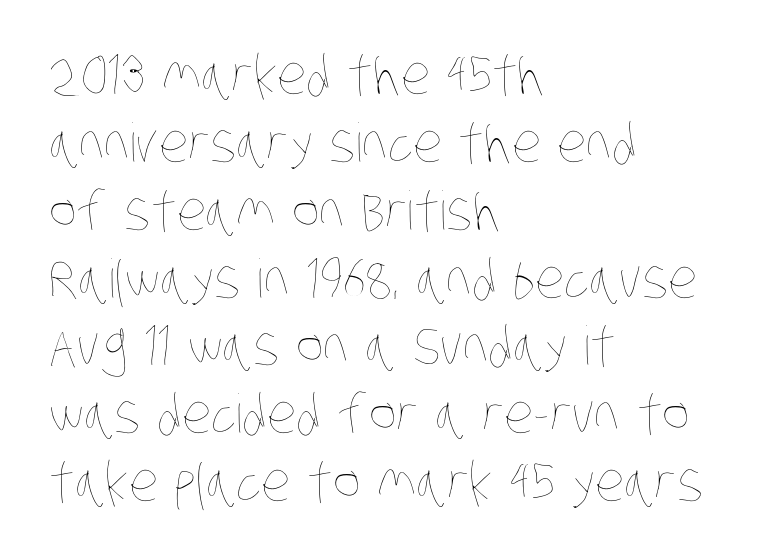
Q: Is the text bold? A: No.
Q: Is the text underlined? A: No.
Q: How is the paragraph aligned? A: Left-aligned.
Q: Is the spacing between letters normal or unusually wide? A: Normal.
Q: Is the spacing between lines tight, normal or loose? A: Normal.
Q: Width (condensed, normal, or wide)? A: Condensed.
Q: Stroke contrast? A: Low.
Q: x-height? A: Large.
Q: Monospaced? A: No.
